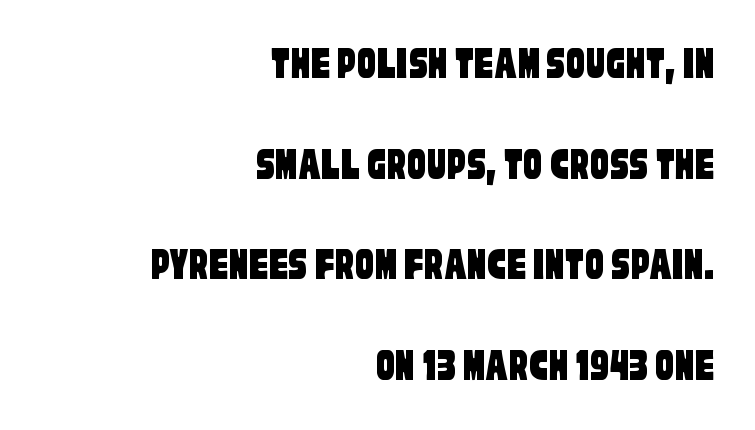
The face used here is rendered with its standard letterfit. The rendering uses natural spacing where letterforms have individual widths. Loosely led — the rows are spread out. Line ends are locked; line starts wander.
